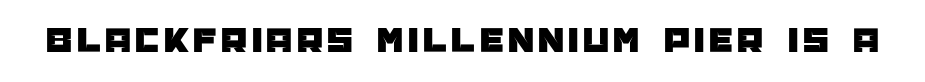
The image shows 37 px sans-serif type, upright; set not underlined; low stroke contrast and a large x-height.
